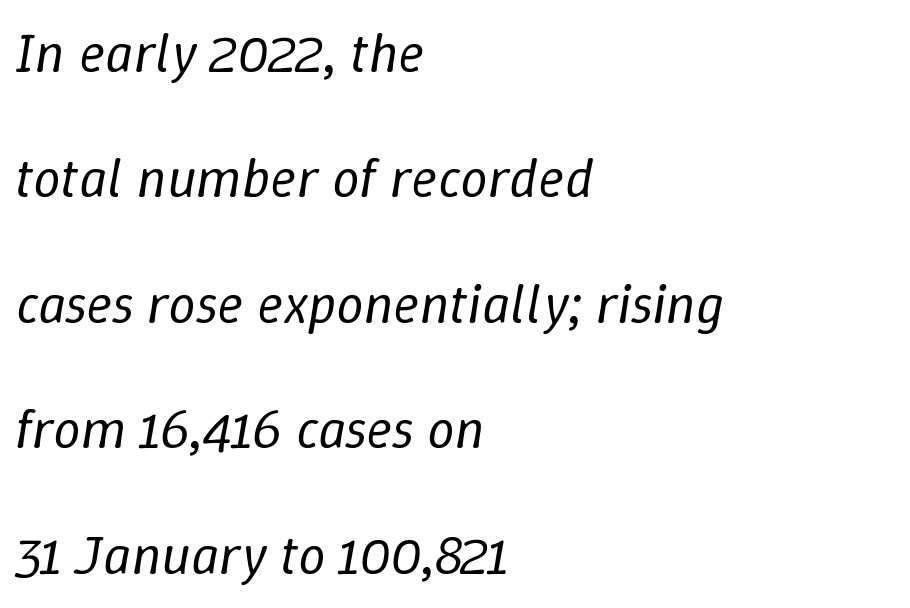
Notice how the stems are inclined rather than vertical — that's the hallmark of italics. Letters have the restrained weight of plain body copy at most. Spacing verdict: proportional, widths tailored to each character. Leading: increased. The face used here is rendered with its standard letterfit. Descender tails drop into unmarked territory.
